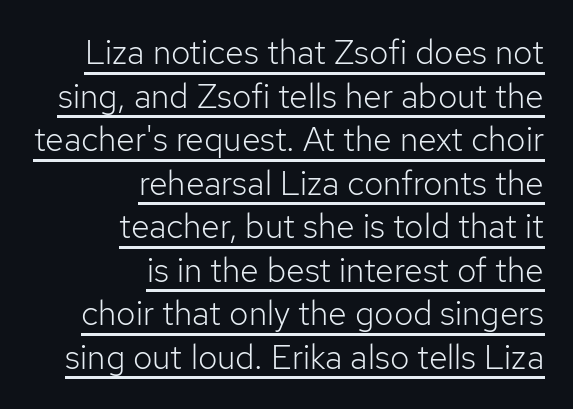
Q: Is the text bold? A: No.
Q: Is the text italic (slanted)? A: No, it is upright.
Q: Is the typeface a serif or a sans-serif typeface? A: Sans-serif.
Q: Is the text underlined? A: Yes.
Q: How is the paragraph aligned? A: Right-aligned.
Q: Is the spacing between letters normal or unusually wide? A: Normal.
Q: Is the spacing between lines tight, normal or loose? A: Normal.
Q: Width (condensed, normal, or wide)? A: Normal.
Q: Stroke contrast? A: Low.
Q: x-height? A: Medium.
Q: Monospaced? A: No.
